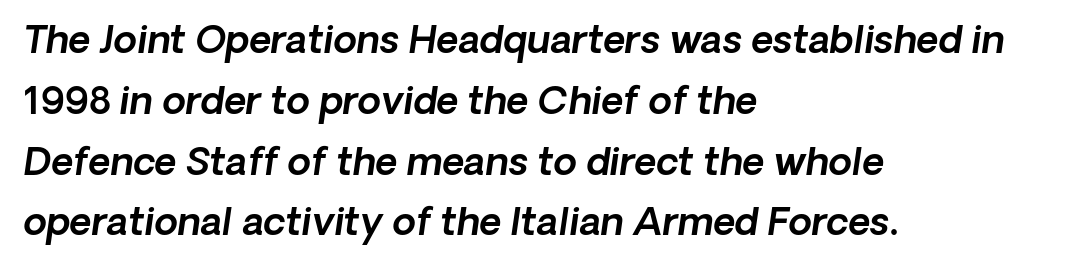
Q: Is the text italic (slanted)? A: Yes, it leans right by about 8 degrees.
Q: Is the text underlined? A: No.
Q: How is the paragraph aligned? A: Left-aligned.
Q: Is the spacing between letters normal or unusually wide? A: Normal.
Q: Is the spacing between lines tight, normal or loose? A: Normal.
Q: Width (condensed, normal, or wide)? A: Normal.
Q: x-height? A: Medium.
Q: Monospaced? A: No.
